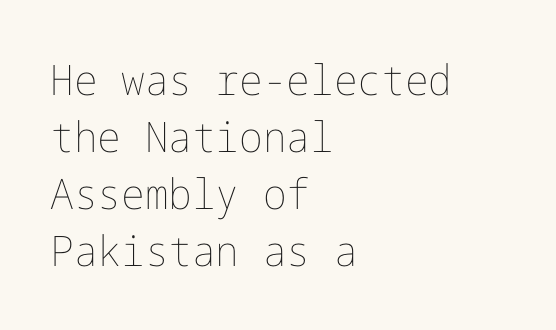
Q: Is the text bold? A: No.
Q: Is the text italic (slanted)? A: No, it is upright.
Q: Is the text underlined? A: No.
Q: How is the paragraph aligned? A: Left-aligned.
Q: Is the spacing between letters normal or unusually wide? A: Normal.
Q: Is the spacing between lines tight, normal or loose? A: Normal.
Q: Width (condensed, normal, or wide)? A: Normal.
Q: Stroke contrast? A: Low.
Q: x-height? A: Medium.
